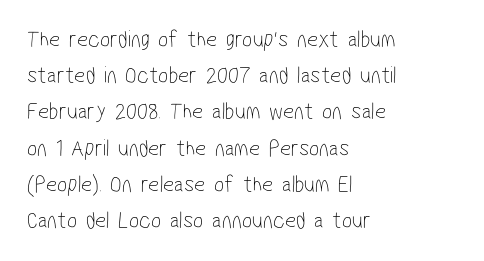
{"bold": "no", "underline": "no", "align": "left", "line_spacing": "normal", "line_spacing_ratio": 1.51, "letter_spacing": "normal", "letter_spacing_em": 0.0, "glyph_px": 24}
